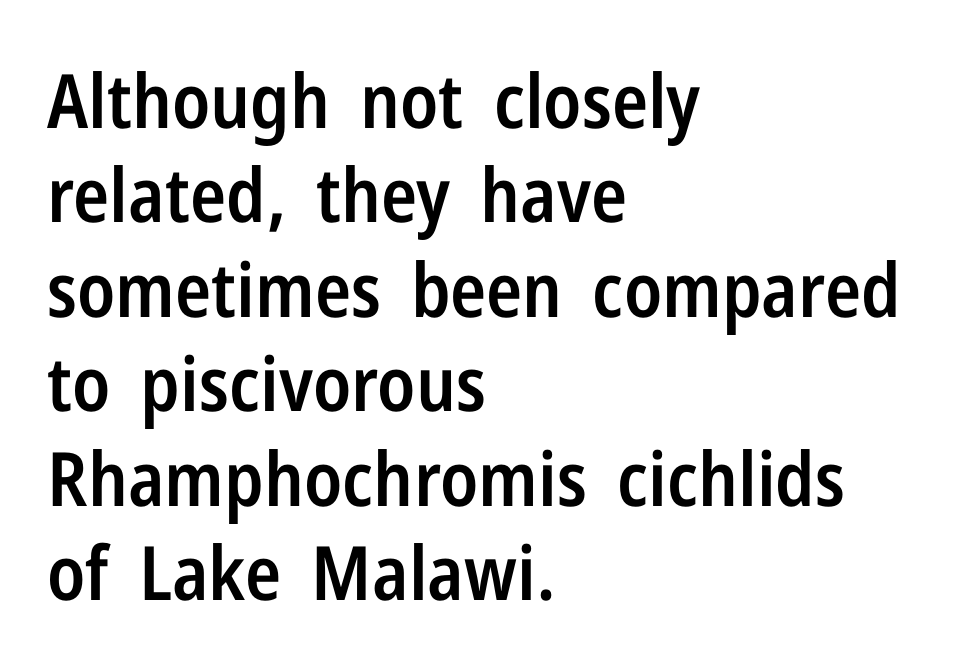
{"serif": "no", "italic": "no", "bold": "semi", "weight": "semibold", "width": "condensed", "stroke_contrast": "low", "x_height": "medium", "monospaced": "no", "underline": "no", "align": "left", "line_spacing": "normal", "line_spacing_ratio": 1.26, "letter_spacing": "normal", "letter_spacing_em": 0.0, "glyph_px": 75}
